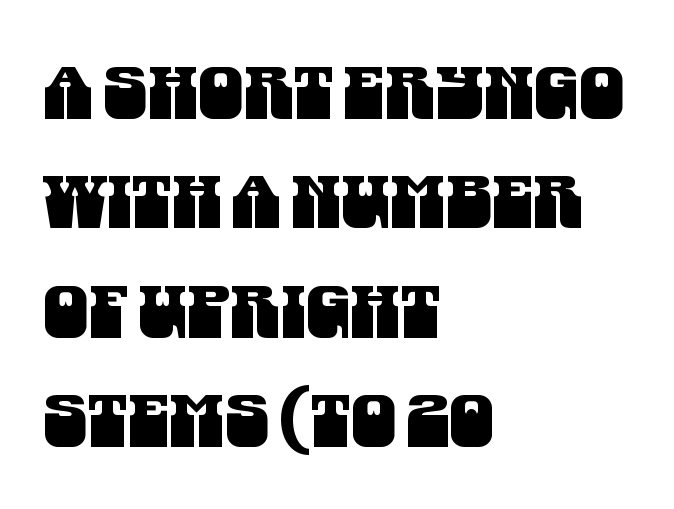
The image shows 72 px condensed sans-serif type; set left-aligned, normal line spacing (1.52x), normal letter spacing, not underlined; medium stroke contrast and a large x-height.
